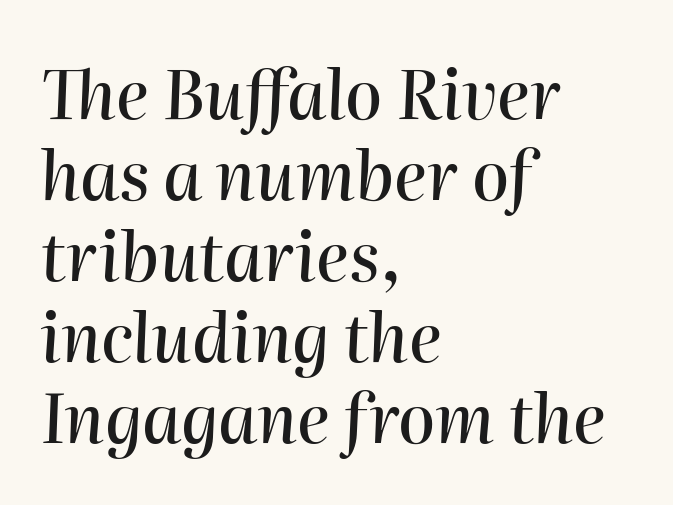
Looks like regular typesetting: each glyph gets only the width it needs. The face used here is rendered with its standard letterfit. Any mark beneath the type? The region is blank. Slanted lettering throughout. The ragged edge is on the right, which tells us the setting is flush left.
